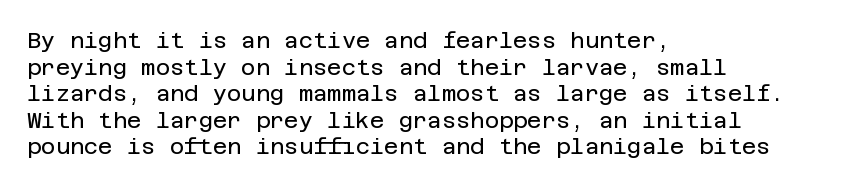
The face used here is rendered with its standard letterfit. The rag falls on the right side of this text block. The typeface has the unassuming heft of standard copy or less. Italic: no, the glyphs are upright roman.
